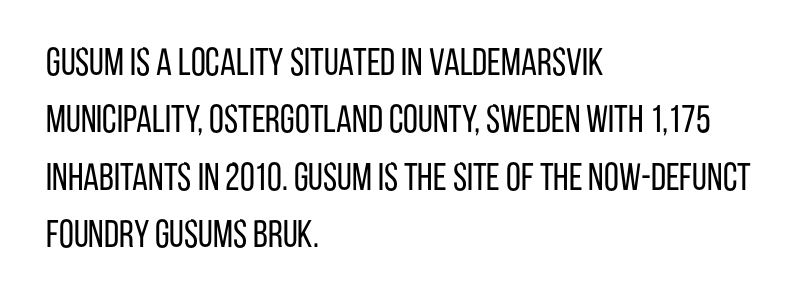
Q: Is the text bold? A: No.
Q: Is the text italic (slanted)? A: No, it is upright.
Q: Is the typeface a serif or a sans-serif typeface? A: Sans-serif.
Q: Is the text underlined? A: No.
Q: How is the paragraph aligned? A: Left-aligned.
Q: Is the spacing between letters normal or unusually wide? A: Normal.
Q: Is the spacing between lines tight, normal or loose? A: Normal.
Q: Width (condensed, normal, or wide)? A: Condensed.
Q: Stroke contrast? A: Low.
Q: x-height? A: Large.
Q: Monospaced? A: No.
